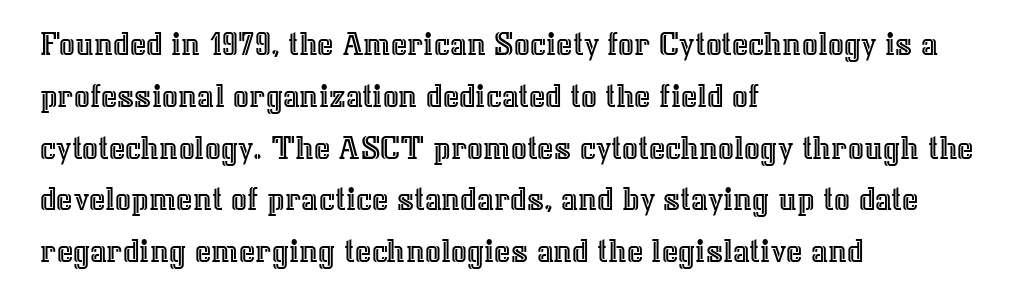
The image shows 35 px text type, upright; set left-aligned, normal line spacing (1.48x), normal letter spacing, not underlined; a medium x-height.
